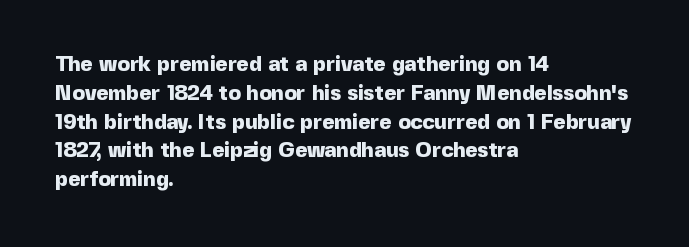
Leftover space on each line is placed entirely after the last word. The baseline area is clear. Tracking value appears to be zero — textbook default spacing. Is the type bold? Yes — the strokes are clearly thick and heavy.
